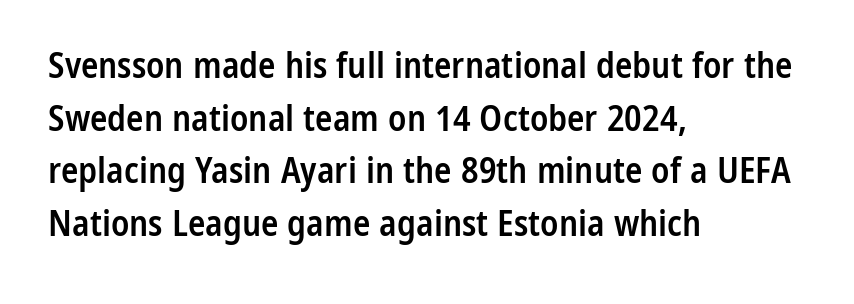
The image shows 36 px semibold, condensed sans-serif type, upright; set left-aligned, normal line spacing (1.46x), normal letter spacing, not underlined; low stroke contrast and a medium x-height.
